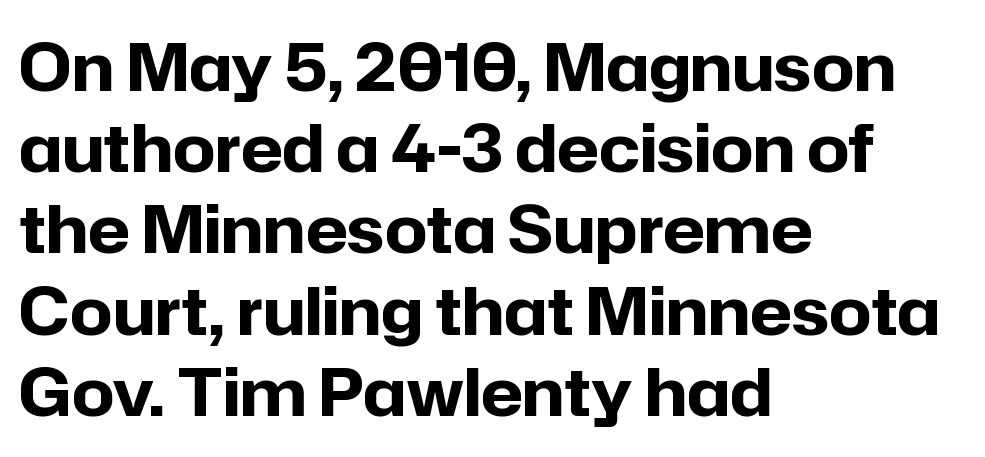
The image shows 66 px bold sans-serif type, upright; set left-aligned, line spacing 1.23x, normal letter spacing, not underlined; low stroke contrast and a medium x-height.
